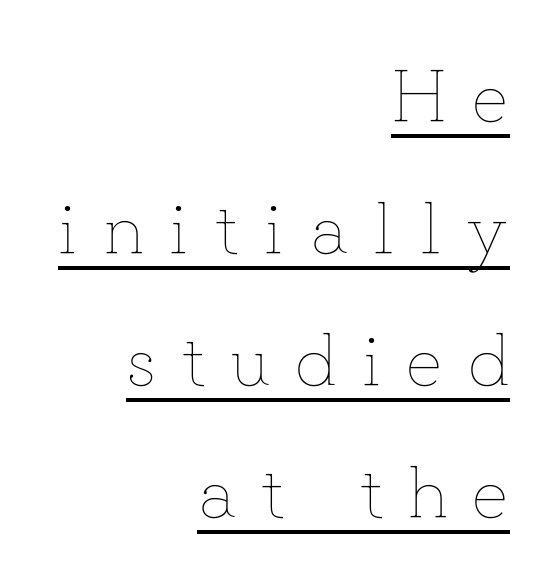
{"italic": "no", "bold": "no", "weight": "thin", "width": "normal", "stroke_contrast": "low", "x_height": "small", "monospaced": "no", "underline": "yes", "align": "right", "line_spacing_ratio": 1.76, "letter_spacing": "wide", "letter_spacing_em": 0.34, "glyph_px": 75}
